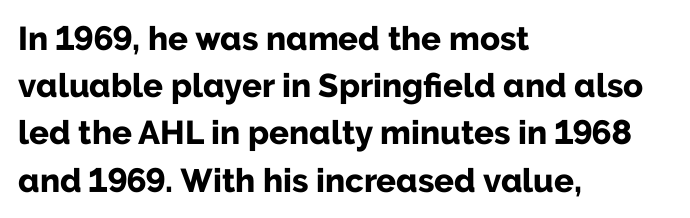
Q: Is the text bold? A: Yes.
Q: Is the text italic (slanted)? A: No, it is upright.
Q: Is the typeface a serif or a sans-serif typeface? A: Sans-serif.
Q: Is the text underlined? A: No.
Q: How is the paragraph aligned? A: Left-aligned.
Q: Is the spacing between letters normal or unusually wide? A: Normal.
Q: Is the spacing between lines tight, normal or loose? A: Normal.
Q: Width (condensed, normal, or wide)? A: Normal.
Q: Stroke contrast? A: Low.
Q: x-height? A: Medium.
Q: Monospaced? A: No.
